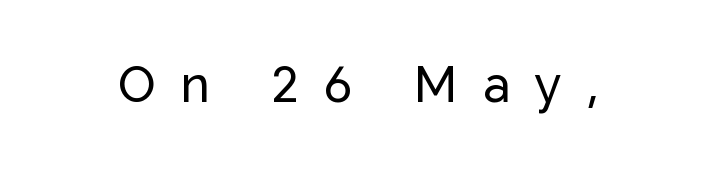
The image shows 50 px sans-serif type, upright; set unusually wide letter spacing (+0.5 em), not underlined; low stroke contrast and a medium x-height.
